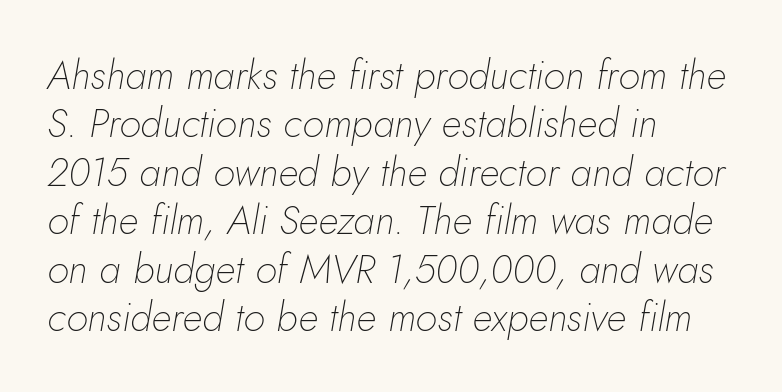
{"italic": "yes", "lean": "right", "slant_degrees": 10, "bold": "no", "weight": "thin", "width": "normal", "stroke_contrast": "low", "x_height": "small", "monospaced": "no", "underline": "no", "align": "left", "line_spacing_ratio": 1.21, "letter_spacing": "normal", "letter_spacing_em": 0.0, "glyph_px": 40}
